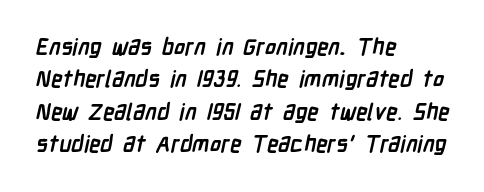
The image shows 23 px bold type; set left-aligned, normal line spacing (1.41x), normal letter spacing, not underlined.
